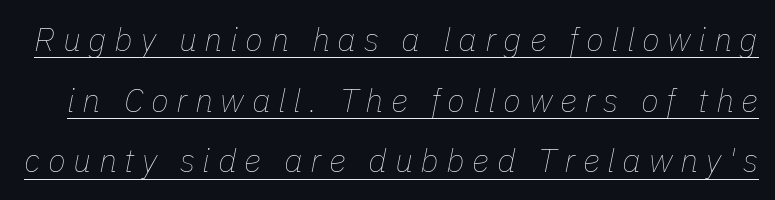
A continuous stroke trails under the words, as in a hyperlink. Think of a printed novel: that variable character pitch is what you see here. The tracking reads as deliberately expanded to a designer's eye. Is the type slanted? Yes — the strokes lean at a clear angle. The characters are drawn with everyday or finer stroke widths.
